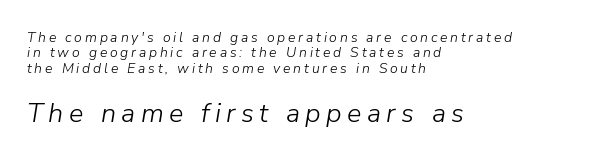
{"italic": "yes", "lean": "right", "slant_degrees": 9, "bold": "no", "underline": "no", "align": "left", "line_spacing": "tight", "line_spacing_ratio": 1.09, "letter_spacing": "wide", "letter_spacing_em": 0.2, "larger_block": "second", "size_ratio": 1.93, "glyph_px": 27}
